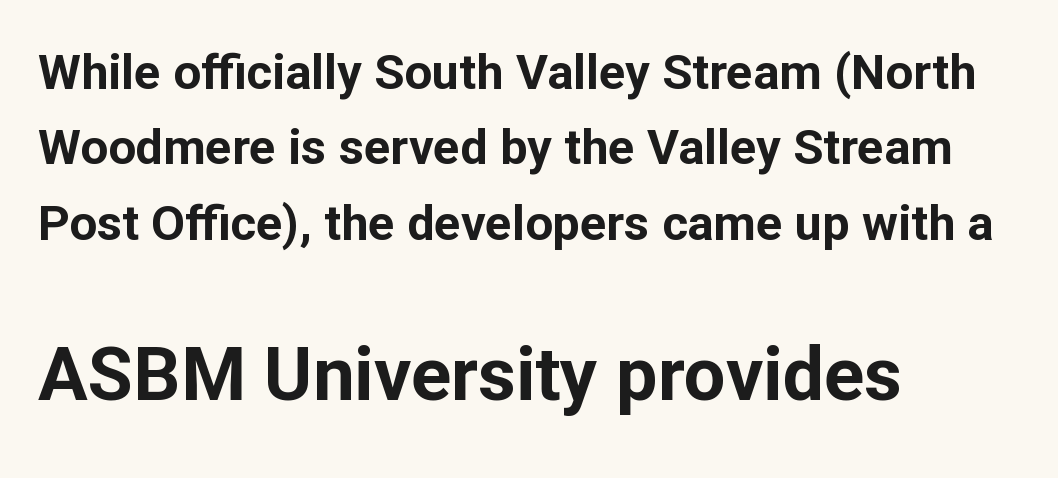
Examine the stroke ends and you'll find no serifs. These two chunks differ in scale, with the bottom chunk taking the larger measure. All the whitespace from short lines collects on the right. You could not count columns in this text — the font is proportionally spaced. The space beneath each line is pristine and unruled. Students, this is bold: see how much ink each stroke carries.
